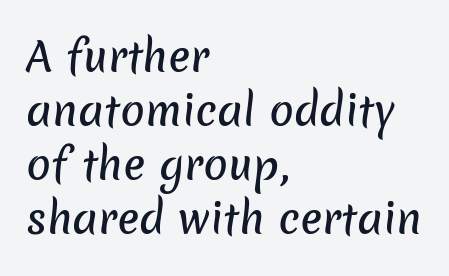
Q: Is the typeface a serif or a sans-serif typeface? A: Sans-serif.
Q: Is the text underlined? A: No.
Q: How is the paragraph aligned? A: Left-aligned.
Q: Is the spacing between letters normal or unusually wide? A: Normal.
Q: Is the spacing between lines tight, normal or loose? A: Normal.
Q: Width (condensed, normal, or wide)? A: Normal.
Q: Stroke contrast? A: Low.
Q: x-height? A: Medium.
Q: Monospaced? A: No.
